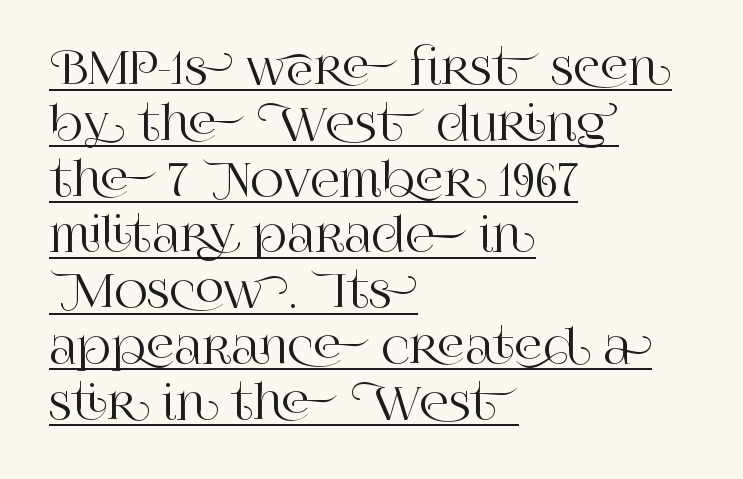
Typographically, this falls in the serif category. Descenders here cross a horizontal rule under the line. Line beginnings align vertically; line endings do not. Between one letter and the next there's only the usual sliver of space.
